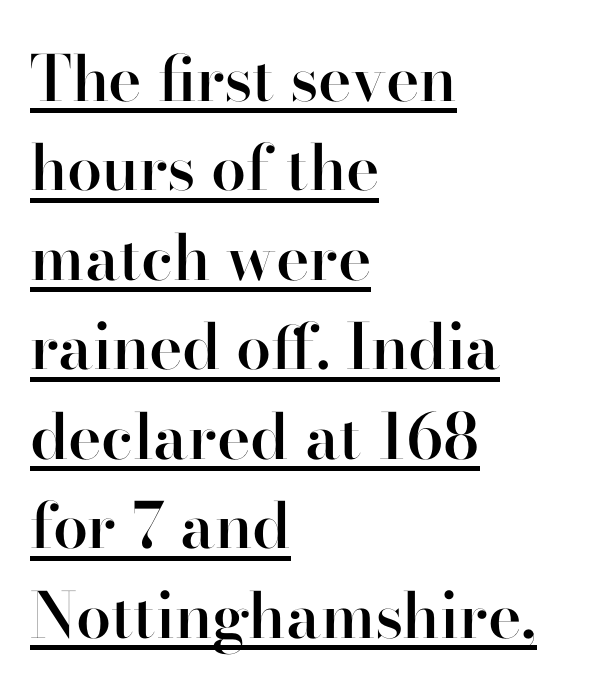
This is roman type, the default non-slanted kind. Short note: letters normally spaced. Quick note: underline on. The designer went with a serif here, giving each stem small feet. The passage shown is typed in a proportional face where columns would drift.
